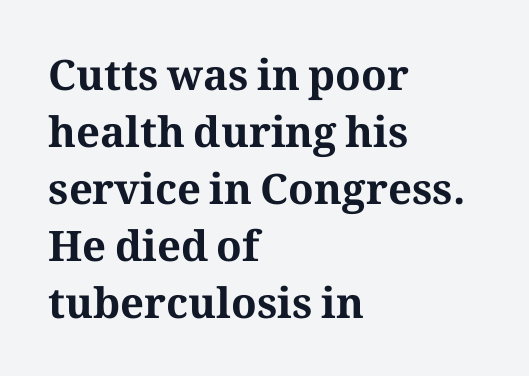
Q: Is the text bold? A: Yes.
Q: Is the text italic (slanted)? A: No, it is upright.
Q: Is the typeface a serif or a sans-serif typeface? A: Serif.
Q: Is the text underlined? A: No.
Q: How is the paragraph aligned? A: Left-aligned.
Q: Is the spacing between letters normal or unusually wide? A: Normal.
Q: Is the spacing between lines tight, normal or loose? A: Normal.
Q: Width (condensed, normal, or wide)? A: Normal.
Q: Stroke contrast? A: Medium.
Q: x-height? A: Medium.
Q: Monospaced? A: No.
